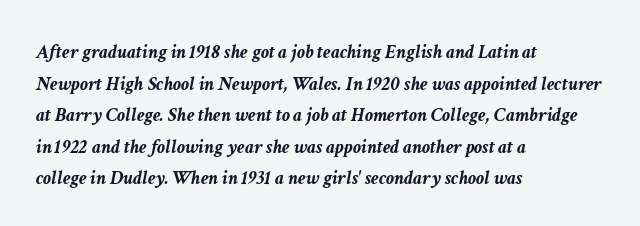
{"italic": "yes", "lean": "right", "slant_degrees": 11, "bold": "yes", "underline": "no", "align": "left", "line_spacing": "normal", "line_spacing_ratio": 1.58, "letter_spacing": "normal", "letter_spacing_em": 0.0, "glyph_px": 20}
